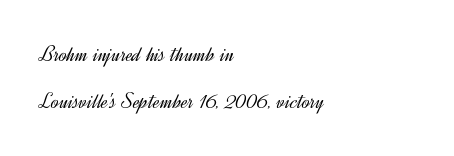
Q: Is the text bold? A: No.
Q: Is the text italic (slanted)? A: Yes.
Q: Is the text underlined? A: No.
Q: How is the paragraph aligned? A: Left-aligned.
Q: Is the spacing between letters normal or unusually wide? A: Normal.
Q: Is the spacing between lines tight, normal or loose? A: Loose.
